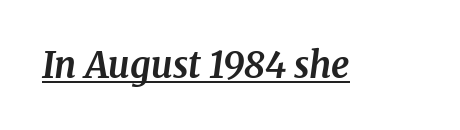
Q: Is the text bold? A: Yes.
Q: Is the text italic (slanted)? A: Yes, it leans right by about 8 degrees.
Q: Is the typeface a serif or a sans-serif typeface? A: Serif.
Q: Is the text underlined? A: Yes.
Q: Is the spacing between letters normal or unusually wide? A: Normal.
Q: Width (condensed, normal, or wide)? A: Normal.
Q: Stroke contrast? A: Medium.
Q: x-height? A: Medium.
Q: Monospaced? A: No.
